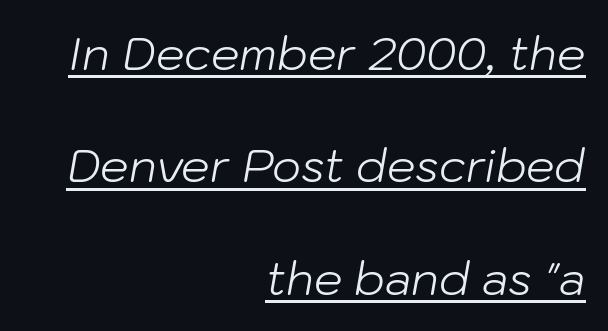
{"italic": "yes", "lean": "right", "slant_degrees": 10, "bold": "no", "weight": "light", "width": "normal", "stroke_contrast": "low", "x_height": "medium", "monospaced": "no", "underline": "yes", "align": "right", "line_spacing": "loose", "line_spacing_ratio": 2.5, "letter_spacing": "normal", "letter_spacing_em": 0.0, "glyph_px": 45}
